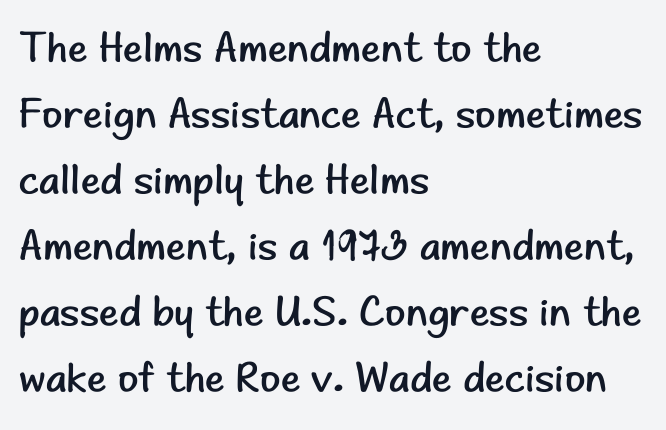
{"serif": "no", "italic": "no", "bold": "no", "weight": "regular", "width": "normal", "stroke_contrast": "low", "x_height": "small", "monospaced": "no", "underline": "no", "align": "left", "line_spacing": "normal", "line_spacing_ratio": 1.57, "letter_spacing": "normal", "letter_spacing_em": 0.0, "glyph_px": 42}
